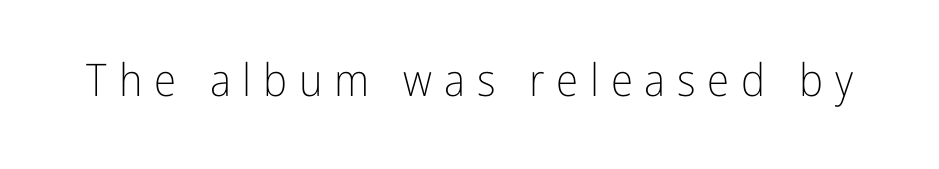
The image shows 45 px light, condensed sans-serif type, upright; set unusually wide letter spacing (+0.26 em), not underlined; low stroke contrast and a medium x-height.
